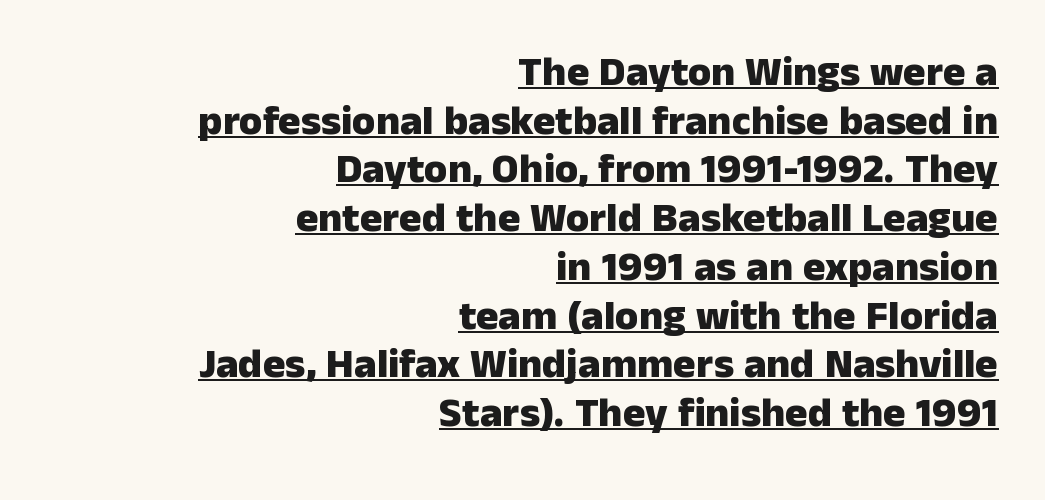
Q: Is the text bold? A: Yes.
Q: Is the text italic (slanted)? A: No, it is upright.
Q: Is the typeface a serif or a sans-serif typeface? A: Sans-serif.
Q: Is the text underlined? A: Yes.
Q: How is the paragraph aligned? A: Right-aligned.
Q: Is the spacing between letters normal or unusually wide? A: Normal.
Q: Width (condensed, normal, or wide)? A: Normal.
Q: Stroke contrast? A: Low.
Q: x-height? A: Medium.
Q: Monospaced? A: No.
